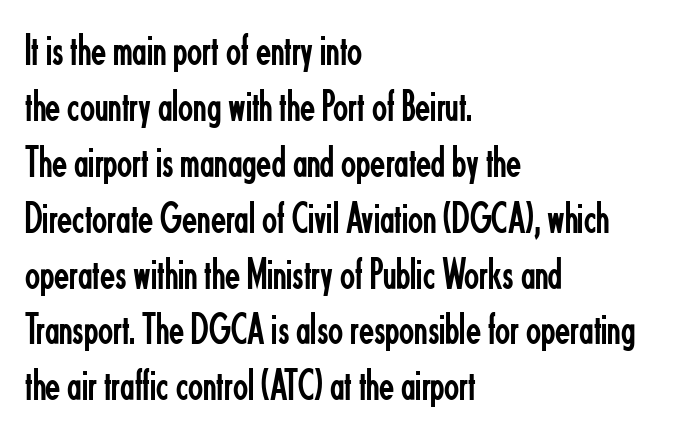
How would I describe the line gaps? Plain and ordinary. Glance below the letters and you will spot only blank space. Every stem runs plumb, perpendicular to the baseline. Is this a sans? Yes — the strokes have no serifs. The typesetter chose a ragged-right arrangement here.
